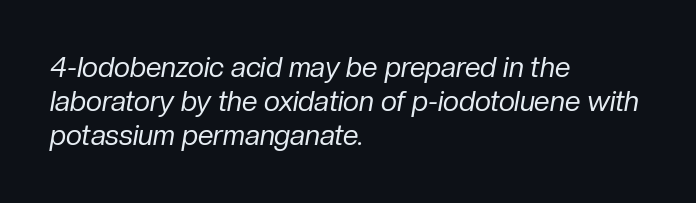
Q: Is the text bold? A: No.
Q: Is the text italic (slanted)? A: Yes, it leans right by about 10 degrees.
Q: Is the text underlined? A: No.
Q: How is the paragraph aligned? A: Left-aligned.
Q: Is the spacing between letters normal or unusually wide? A: Normal.
Q: Width (condensed, normal, or wide)? A: Normal.
Q: Stroke contrast? A: Low.
Q: x-height? A: Medium.
Q: Monospaced? A: No.
